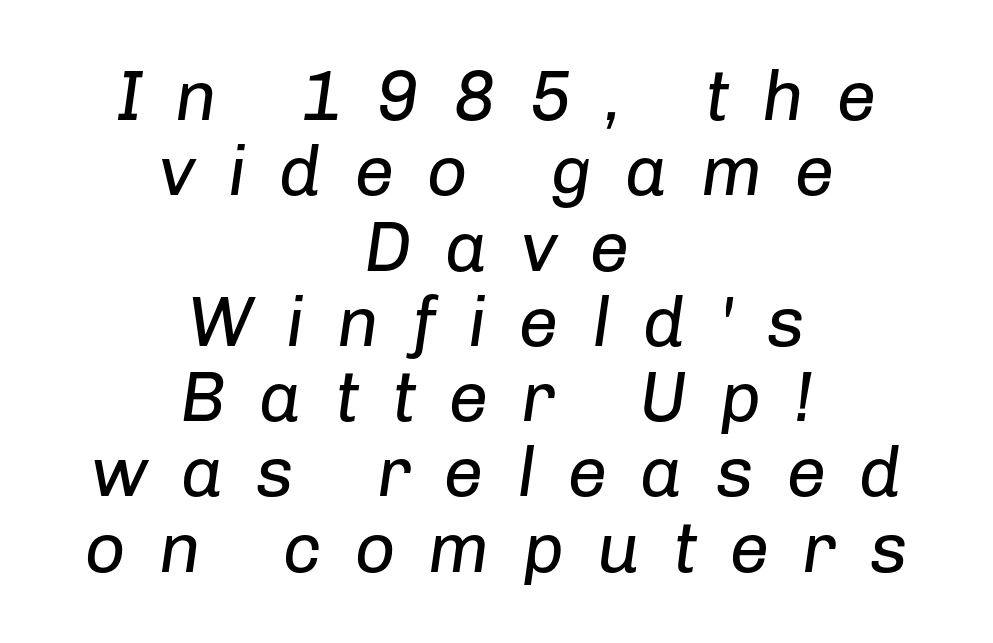
The image shows 71 px regular-weight type, italic (leaning right); set centered, tight line spacing (1.06x), unusually wide letter spacing (+0.46 em), not underlined; low stroke contrast and a medium x-height.
